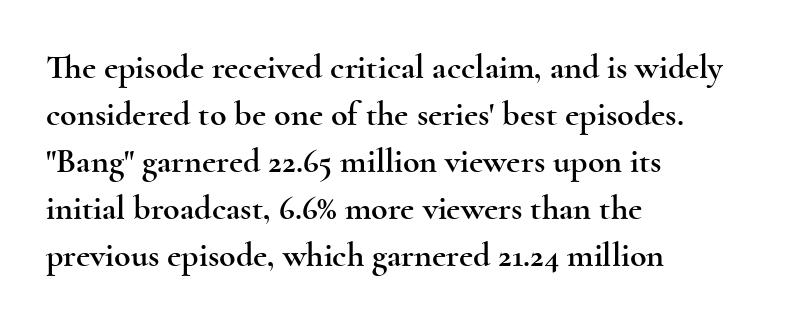
The foot of each line stays bare and open. The letters stand straight up with perfectly vertical stems. Layout note: lines flush left. Letterform terminals end in serifs throughout the passage.
